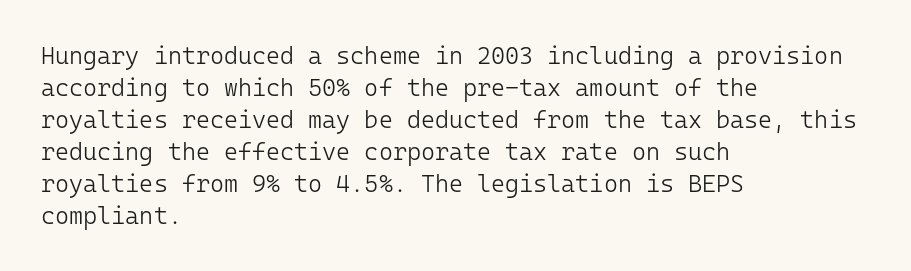
The image shows 24 px text type, upright; set left-aligned, normal line spacing (1.33x), normal letter spacing, not underlined.
